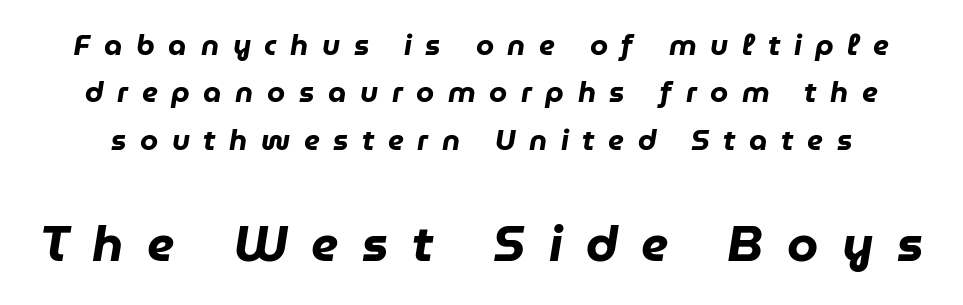
{"italic": "yes", "lean": "right", "slant_degrees": 9, "bold": "yes", "weight": "heavy", "width": "normal", "stroke_contrast": "low", "x_height": "medium", "monospaced": "no", "underline": "no", "line_spacing": "normal", "line_spacing_ratio": 1.63, "letter_spacing": "wide", "letter_spacing_em": 0.47, "larger_block": "second", "size_ratio": 1.72, "glyph_px": 50}
